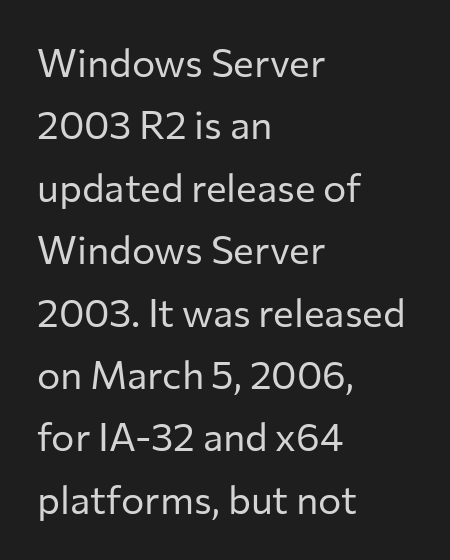
The image shows 39 px regular-weight sans-serif type, upright; set left-aligned, normal line spacing (1.6x), normal letter spacing, not underlined; low stroke contrast and a medium x-height.
